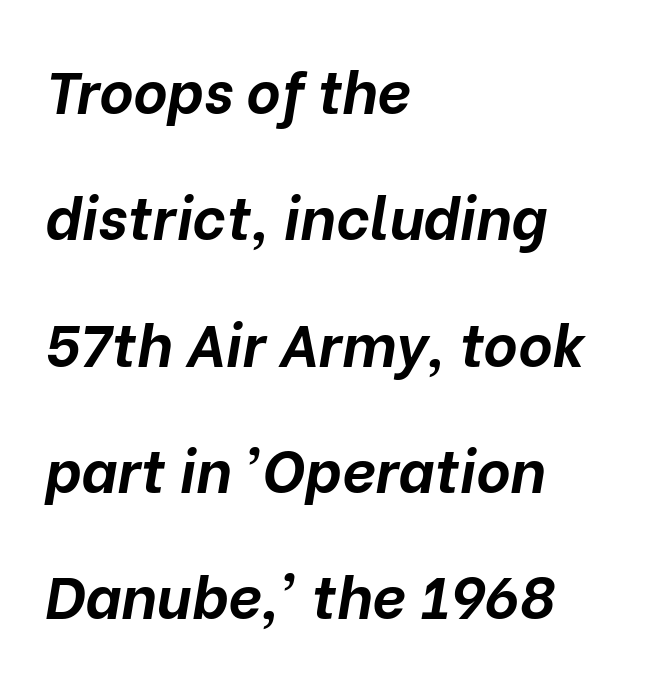
Q: Is the text bold? A: Yes.
Q: Is the text italic (slanted)? A: Yes, it leans right by about 10 degrees.
Q: Is the text underlined? A: No.
Q: How is the paragraph aligned? A: Left-aligned.
Q: Is the spacing between letters normal or unusually wide? A: Normal.
Q: Is the spacing between lines tight, normal or loose? A: Loose.
Q: Width (condensed, normal, or wide)? A: Normal.
Q: Stroke contrast? A: Low.
Q: x-height? A: Medium.
Q: Monospaced? A: No.
